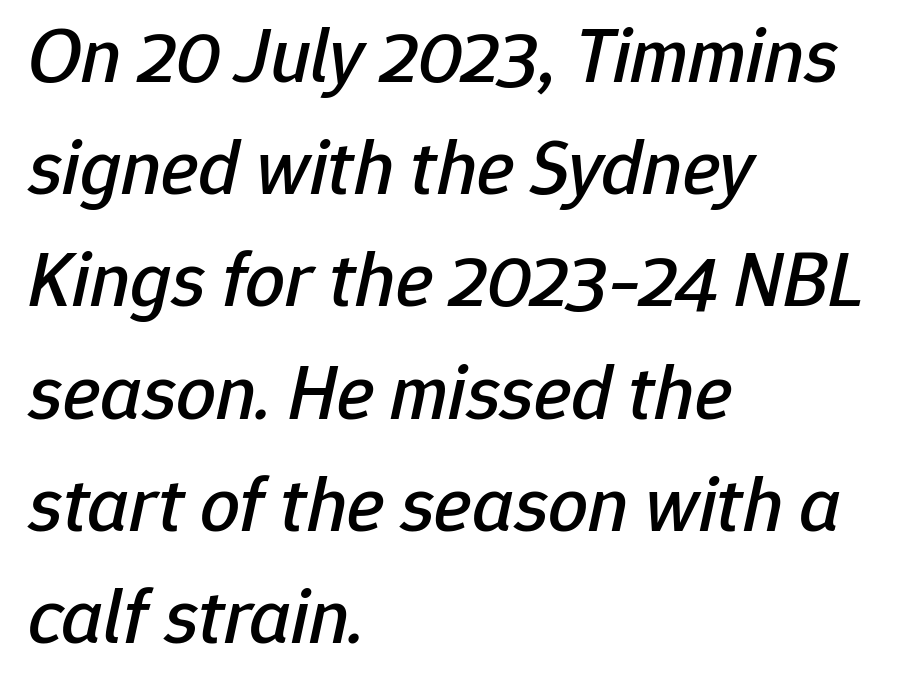
Q: Is the text italic (slanted)? A: Yes, it leans right by about 12 degrees.
Q: Is the text underlined? A: No.
Q: How is the paragraph aligned? A: Left-aligned.
Q: Is the spacing between letters normal or unusually wide? A: Normal.
Q: Is the spacing between lines tight, normal or loose? A: Normal.
Q: Width (condensed, normal, or wide)? A: Normal.
Q: Stroke contrast? A: Low.
Q: x-height? A: Medium.
Q: Monospaced? A: No.
